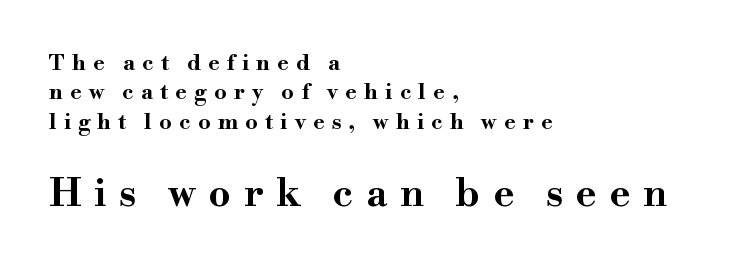
Summary of vertical rhythm: regular, with standard interline spacing. The strip under each line holds only bare page. The designer went with a serif here, giving each stem small feet. The passage is arranged the way most books set body copy — flush left. The more generous point size was reserved for the lower chunk.
